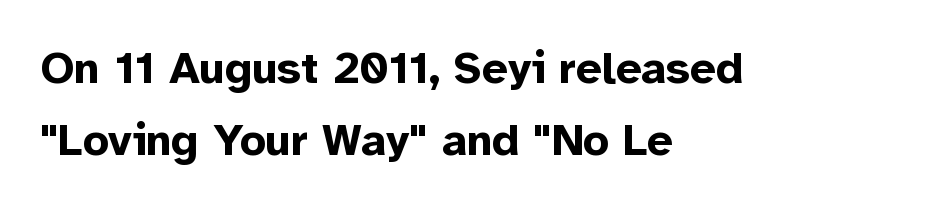
Decoration check: the copy has no underline. The characters look thick and weighty, a clear bold. What kind of face is this? One without serifs — a sans. Here the designer chose a conventional face with non-uniform glyph widths. What's the leading like? Ordinary, nothing unusual. Short and long lines alike share a common starting point at left.
